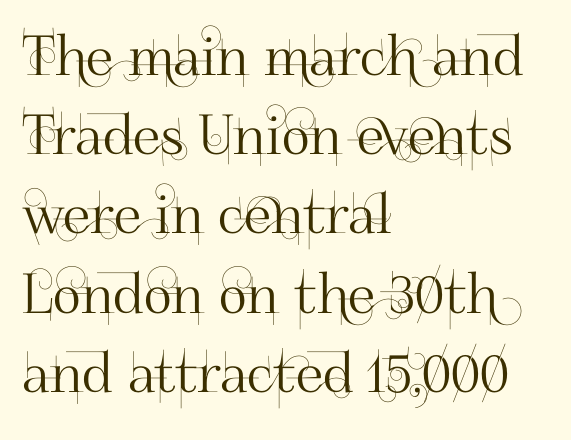
{"serif": "no", "italic": "no", "width": "normal", "stroke_contrast": "high", "x_height": "small", "monospaced": "no", "underline": "no", "align": "left", "line_spacing": "normal", "line_spacing_ratio": 1.44, "letter_spacing": "normal", "letter_spacing_em": 0.0, "glyph_px": 55}
